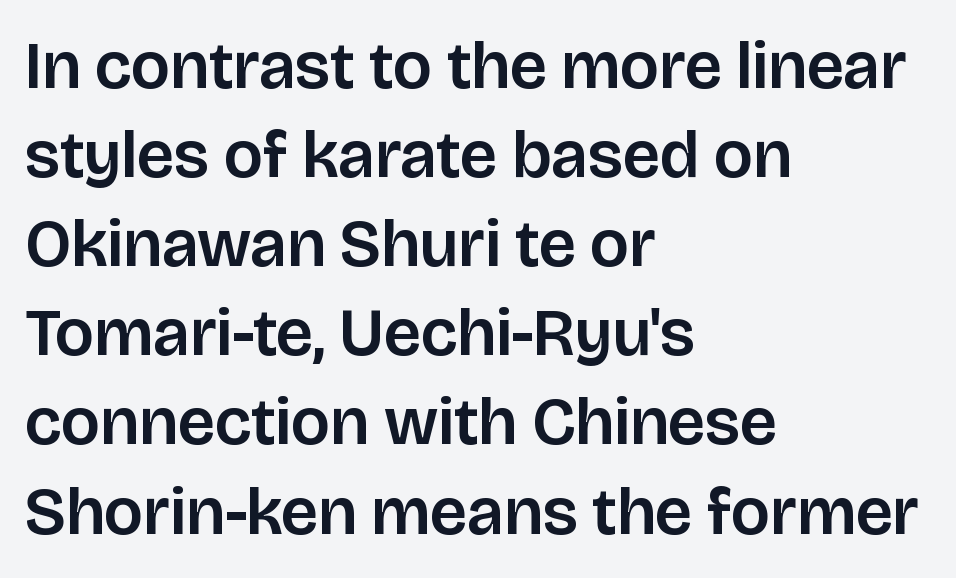
The lines sit at an ordinary, default distance from one another. Letterform terminals end flat and unadorned throughout the passage. Caption: multi-line text, flush left, ragged right. Spacing verdict: proportional, widths tailored to each character. The lettering holds an erect, upright posture throughout. The strip under each line holds only bare page.
